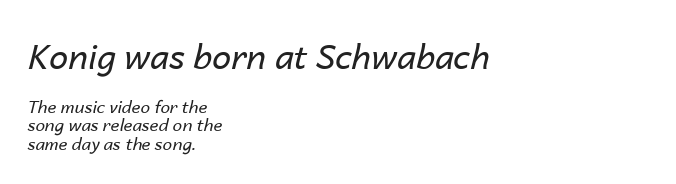
The image shows 34 px regular-weight type, italic (leaning right); set left-aligned, tight line spacing (1.1x), normal letter spacing, not underlined; the first (top) block is 2.0x larger; low stroke contrast and a medium x-height.
